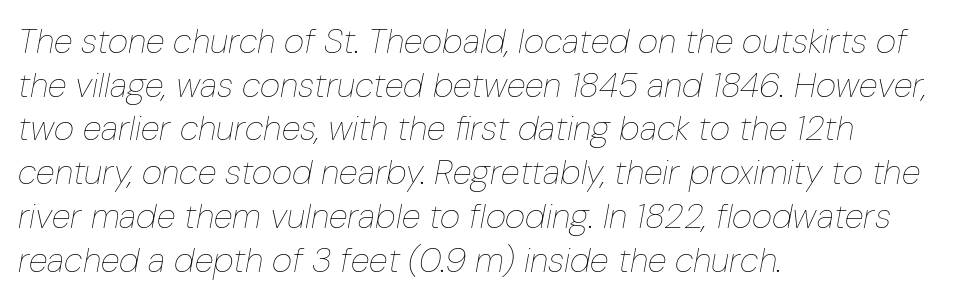
The image shows 35 px thin, condensed type, italic (leaning right); set left-aligned, normal line spacing (1.25x), normal letter spacing, not underlined; low stroke contrast and a medium x-height.
